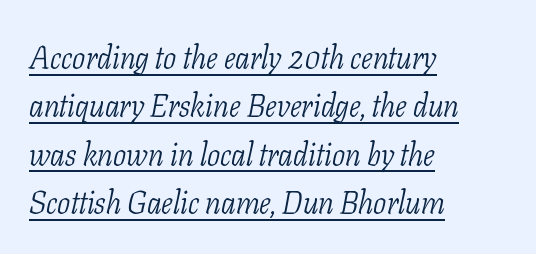
Q: Is the text bold? A: No.
Q: Is the text italic (slanted)? A: Yes, it leans right by about 11 degrees.
Q: Is the typeface a serif or a sans-serif typeface? A: Serif.
Q: Is the text underlined? A: Yes.
Q: How is the paragraph aligned? A: Left-aligned.
Q: Is the spacing between letters normal or unusually wide? A: Normal.
Q: Is the spacing between lines tight, normal or loose? A: Normal.
Q: Width (condensed, normal, or wide)? A: Condensed.
Q: Stroke contrast? A: Low.
Q: x-height? A: Medium.
Q: Monospaced? A: No.
